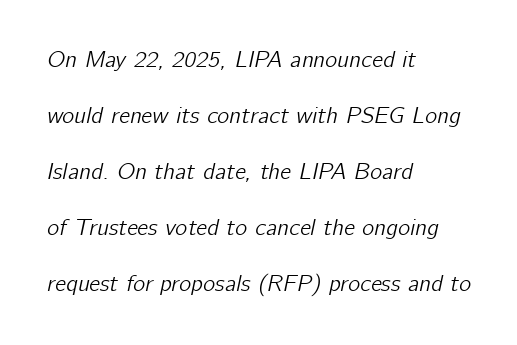
The rendering anchors every line to the left-hand side. Successive baselines arrive slowly, with a big drop between each. Slant detected: the letters are inclined. Any mark beneath the type? The region is blank. The line texture is even and compact thanks to regular tracking.
